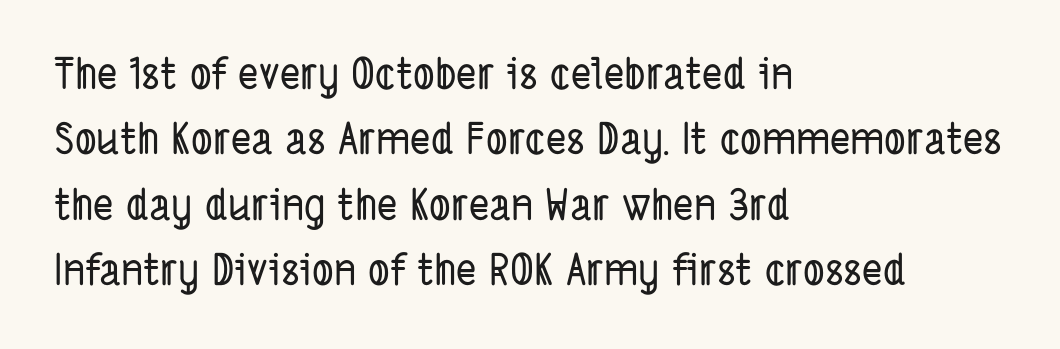
The line-height multiplier appears to be the usual default. Are there feet on the stems? There aren't — it's a sans. The rendering uses natural spacing where letterforms have individual widths. The space directly below the letters is spotless. Every row of glyphs begins at an identical x-position on the left. Is the letter spacing exaggerated? No — it looks like the ordinary default.
